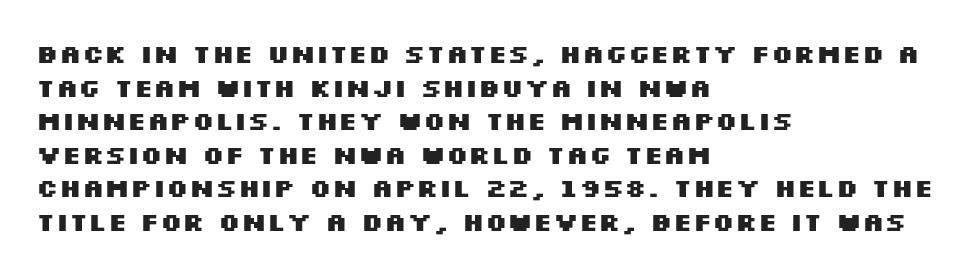
Regarding leading, the lines here are spaced in the standard way. Nothing unusual about the tracking: characters are spaced as the font intends. Clear beneath every line of the passage. The compositor pushed each line to the left boundary. Ascenders rise straight up at ninety degrees. The font is running at its bold setting.
